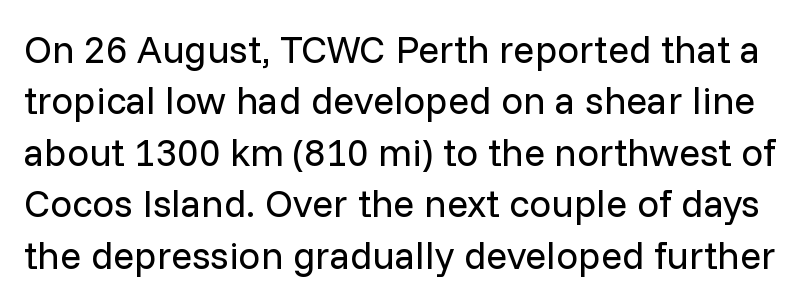
The face used here is a sans, in the tradition of grotesques and geometrics. The area under the type is left untouched. A normal amount of white space separates one row of letters from the next. Glyph-to-glyph distance matches everyday printed text. This is the regular roman posture of the typeface. Note the varied advance widths — an 'i' is clearly narrower than an 'm'.
